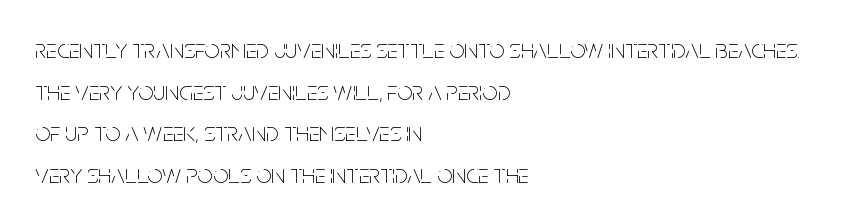
Q: Is the text bold? A: No.
Q: Is the text italic (slanted)? A: No, it is upright.
Q: Is the text underlined? A: No.
Q: How is the paragraph aligned? A: Left-aligned.
Q: Is the spacing between letters normal or unusually wide? A: Normal.
Q: Is the spacing between lines tight, normal or loose? A: Normal.
